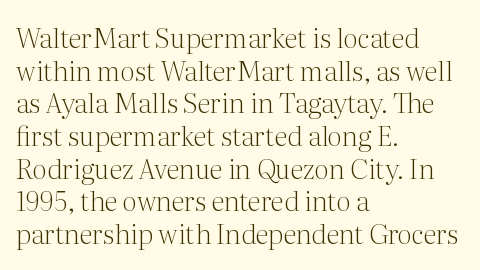
Q: Is the text bold? A: No.
Q: Is the text italic (slanted)? A: No, it is upright.
Q: Is the text underlined? A: No.
Q: How is the paragraph aligned? A: Left-aligned.
Q: Is the spacing between letters normal or unusually wide? A: Normal.
